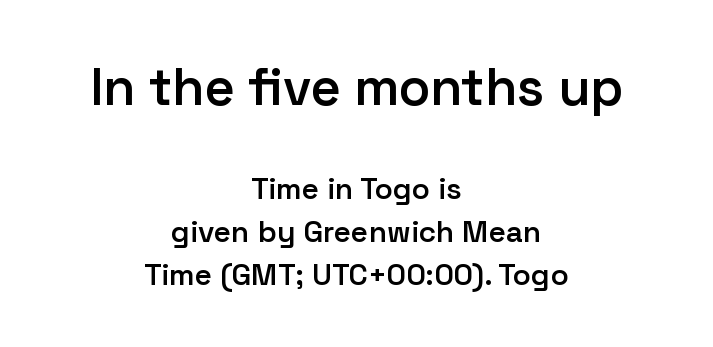
Serif or sans? Sans — the stroke terminals are bare. Nothing unusual about the tracking: characters are spaced as the font intends. Anything drawn beneath the words? Only blank space. These lines sit exactly where default settings would place them. In this sample the first text group is rendered at the bigger scale.
